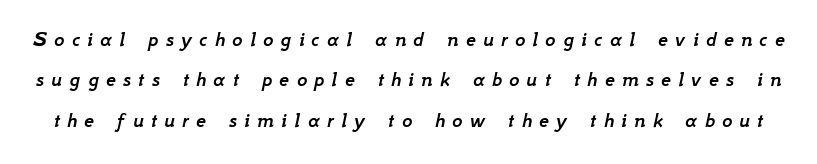
Spacing between characters has been opened up far beyond the box default. Is the type slanted? Yes — the strokes lean at a clear angle. Type without underlining.
